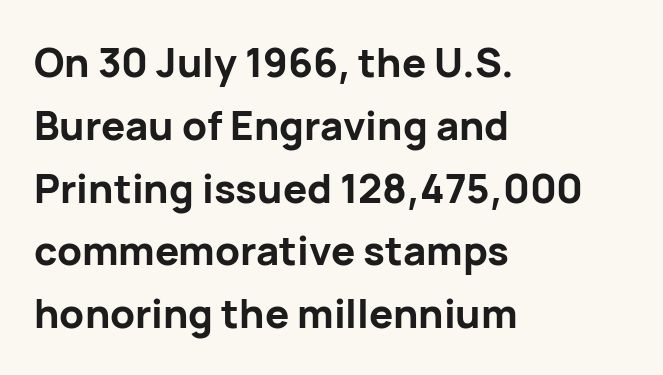
Q: Is the text bold? A: Yes.
Q: Is the text italic (slanted)? A: No, it is upright.
Q: Is the typeface a serif or a sans-serif typeface? A: Sans-serif.
Q: Is the text underlined? A: No.
Q: How is the paragraph aligned? A: Left-aligned.
Q: Is the spacing between letters normal or unusually wide? A: Normal.
Q: Is the spacing between lines tight, normal or loose? A: Normal.
Q: Width (condensed, normal, or wide)? A: Normal.
Q: Stroke contrast? A: Low.
Q: x-height? A: Medium.
Q: Monospaced? A: No.
